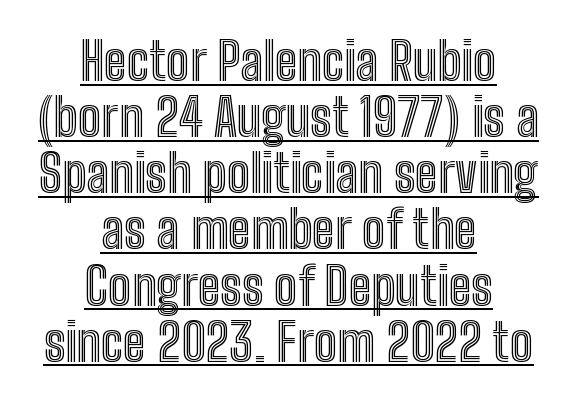
{"italic": "no", "width": "condensed", "x_height": "medium", "monospaced": "no", "underline": "yes", "align": "center", "line_spacing": "tight", "line_spacing_ratio": 1.08, "letter_spacing": "normal", "letter_spacing_em": 0.0, "glyph_px": 52}
